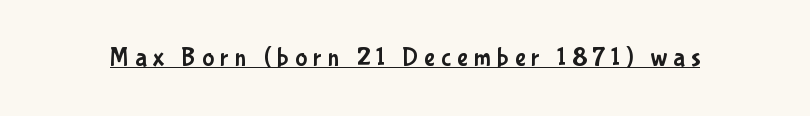
The image shows 25 px text type, upright; set unusually wide letter spacing (+0.25 em), underlined.
